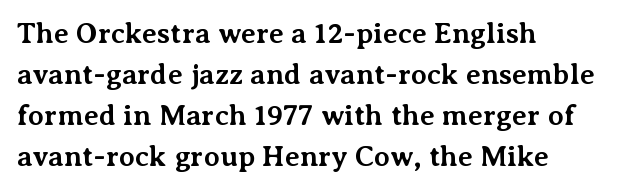
{"serif": "yes", "italic": "no", "bold": "yes", "weight": "bold", "width": "normal", "stroke_contrast": "medium", "x_height": "medium", "monospaced": "no", "underline": "no", "align": "left", "line_spacing": "normal", "line_spacing_ratio": 1.41, "letter_spacing": "normal", "letter_spacing_em": 0.0, "glyph_px": 29}
